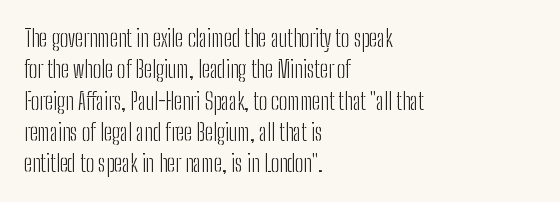
{"italic": "no", "bold": "no", "underline": "no", "align": "left", "line_spacing": "normal", "line_spacing_ratio": 1.36, "letter_spacing": "normal", "letter_spacing_em": 0.0, "glyph_px": 23}
